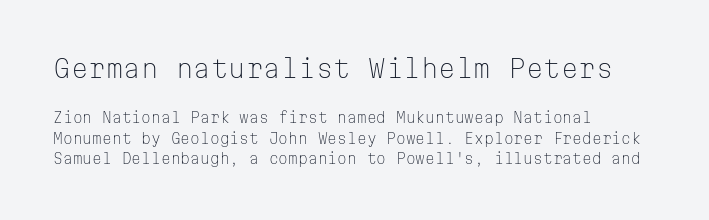
Unmarked baselines from the first word to the last. Quick note: not italic, upright. Rows of type keep a routine distance in the vertical direction. Letter spacing: default.
